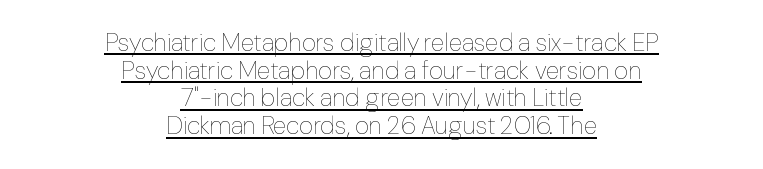
The image shows 25 px text type, upright; set centered, tight line spacing (1.11x), normal letter spacing, underlined.
